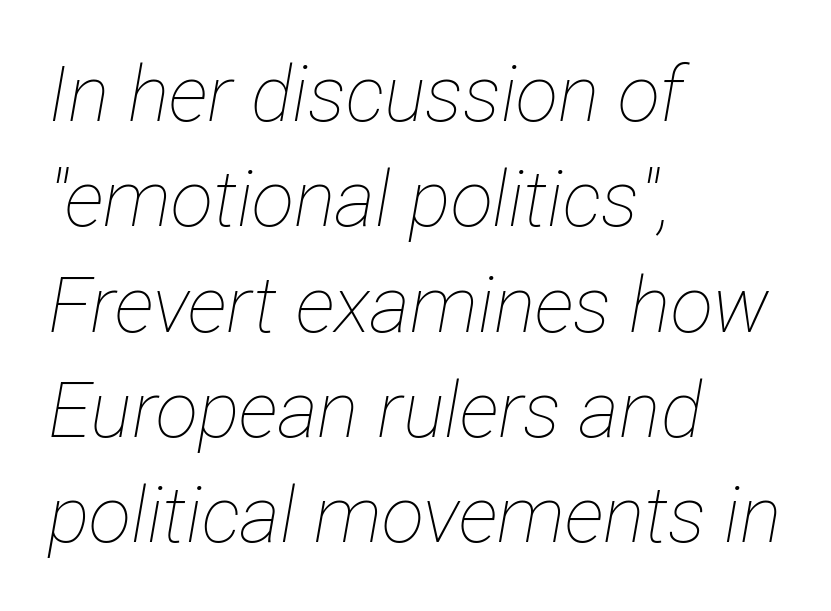
The image shows 78 px thin, condensed type, italic (leaning right); set left-aligned, normal line spacing (1.35x), normal letter spacing, not underlined; low stroke contrast and a medium x-height.
